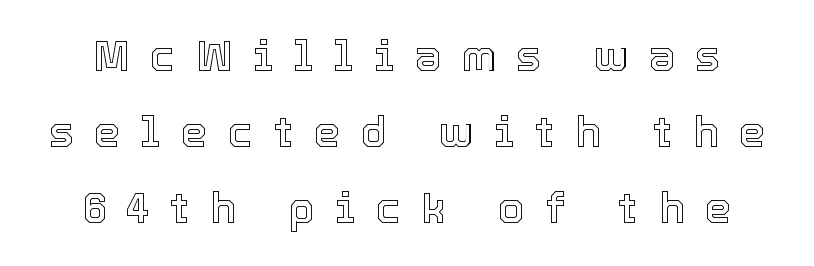
Q: Is the text italic (slanted)? A: No, it is upright.
Q: Is the text underlined? A: No.
Q: Is the spacing between letters normal or unusually wide? A: Unusually wide.
Q: Width (condensed, normal, or wide)? A: Normal.
Q: x-height? A: Medium.
Q: Monospaced? A: No.
